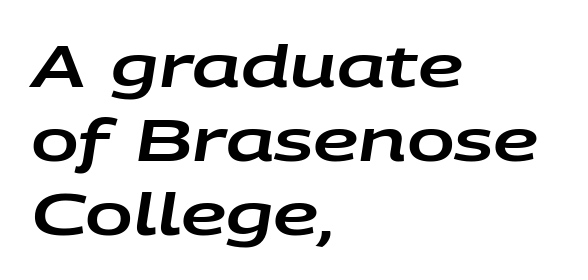
The image shows 57 px wide type, italic (leaning right); set left-aligned, normal line spacing (1.3x), normal letter spacing, not underlined; low stroke contrast and a large x-height.
